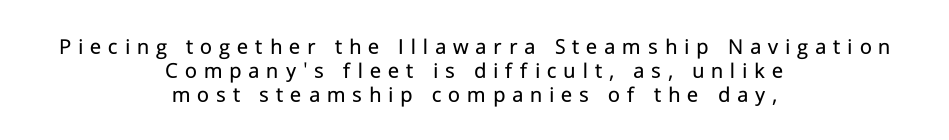
Vertical spacing — tight. Neither beginnings nor endings align; midpoints do. The letters stand straight up with perfectly vertical stems. Check the space under the baseline: it is left empty.
